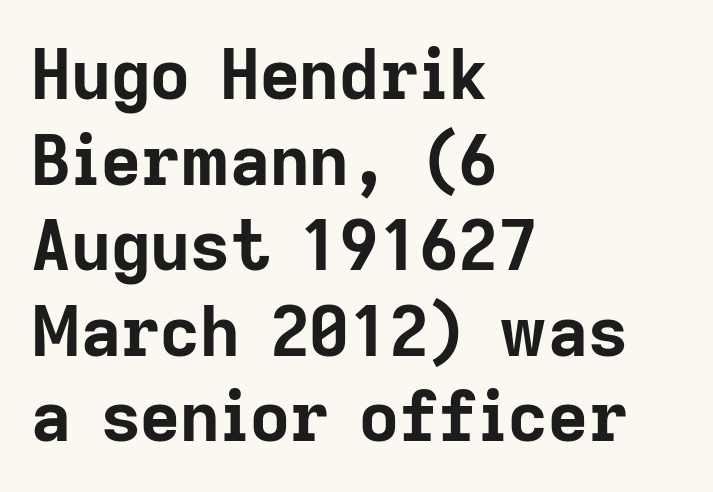
Here the glyphs are tracked normally, forming tight word shapes. Casual observation: everything's shoved over to the left. The font family rendered here belongs to the sans-serif group. What weight is shown? A full bold with thick strokes. Letters rest on an invisible, unmarked baseline.
